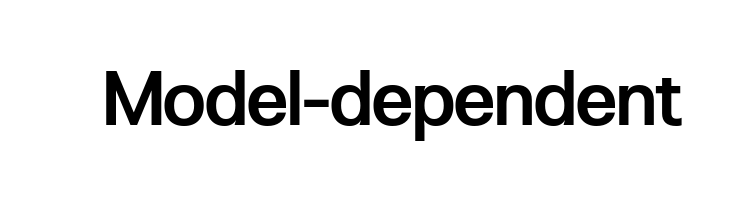
The image shows 75 px semibold, condensed sans-serif type, upright; set normal letter spacing, not underlined; low stroke contrast and a medium x-height.
